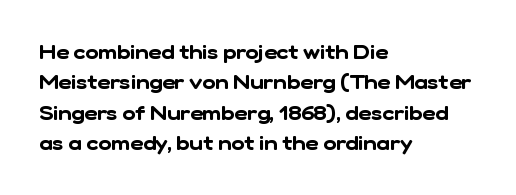
The letterforms sit shoulder to shoulder at normal distance. Regarding leading, the lines here are spaced in the standard way. The lines are quadded left. Beneath every word, the page is bare.
